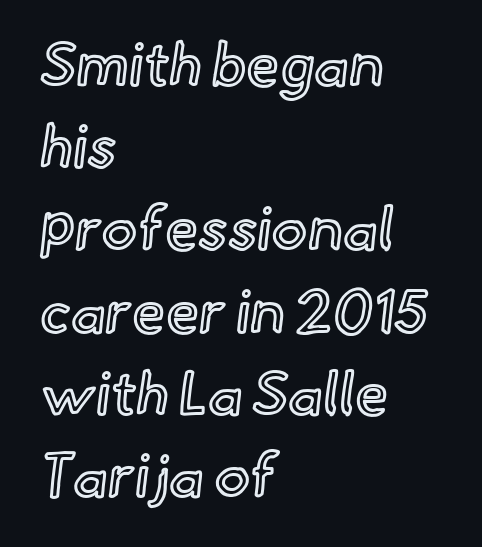
The image shows 60 px text type; set left-aligned, normal line spacing (1.37x), normal letter spacing, not underlined; a small x-height.
